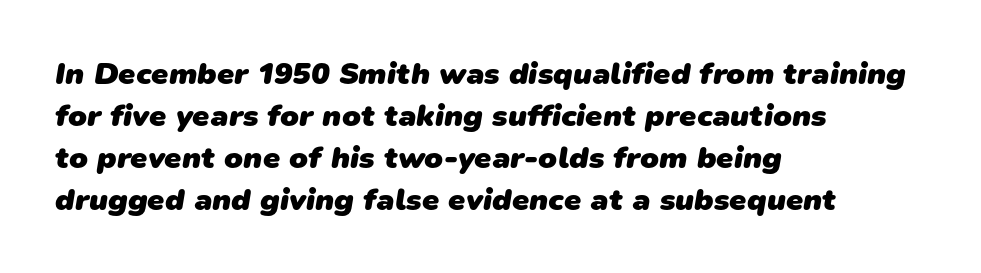
{"serif": "no", "bold": "yes", "weight": "heavy", "width": "normal", "stroke_contrast": "low", "x_height": "medium", "monospaced": "no", "underline": "no", "align": "left", "line_spacing": "normal", "line_spacing_ratio": 1.35, "letter_spacing": "normal", "letter_spacing_em": 0.0, "glyph_px": 31}
